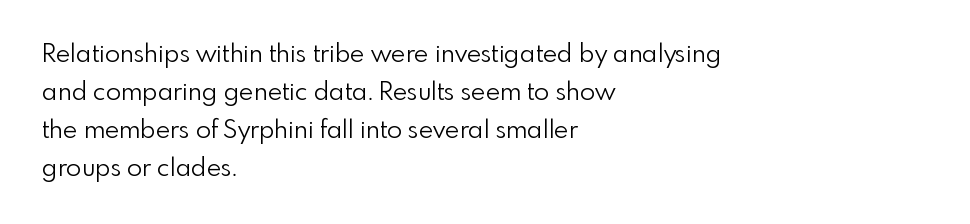
Q: Is the text bold? A: No.
Q: Is the text italic (slanted)? A: No, it is upright.
Q: Is the text underlined? A: No.
Q: How is the paragraph aligned? A: Left-aligned.
Q: Is the spacing between letters normal or unusually wide? A: Normal.
Q: Is the spacing between lines tight, normal or loose? A: Normal.
